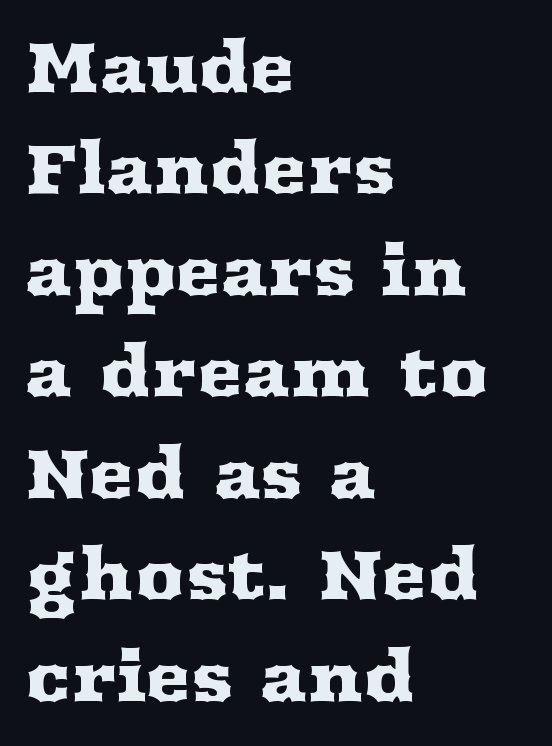
{"serif": "yes", "italic": "no", "width": "wide", "stroke_contrast": "medium", "x_height": "medium", "monospaced": "no", "underline": "no", "align": "left", "line_spacing": "normal", "line_spacing_ratio": 1.47, "letter_spacing": "normal", "letter_spacing_em": 0.0, "glyph_px": 69}
